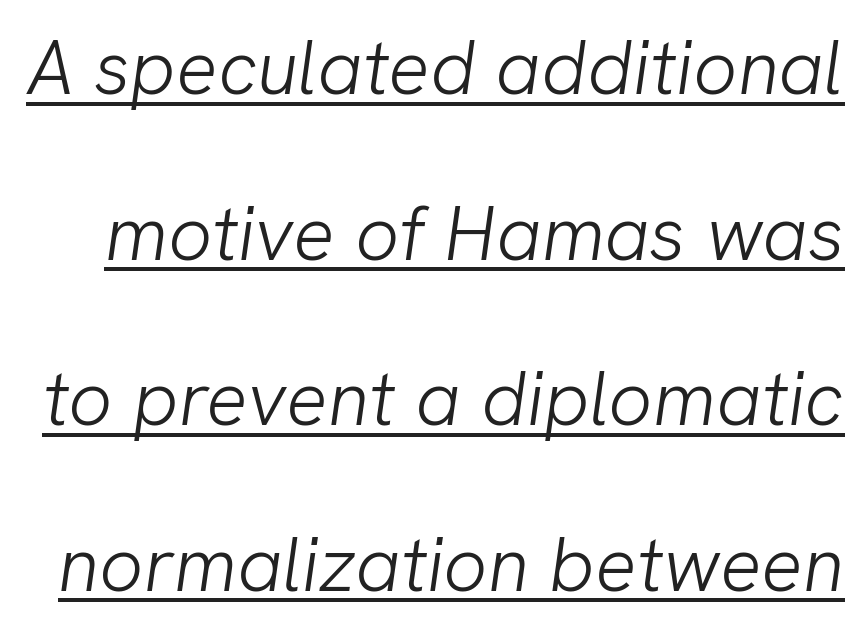
Q: Is the text bold? A: No.
Q: Is the typeface a serif or a sans-serif typeface? A: Sans-serif.
Q: Is the text underlined? A: Yes.
Q: Is the spacing between letters normal or unusually wide? A: Normal.
Q: Is the spacing between lines tight, normal or loose? A: Loose.
Q: Width (condensed, normal, or wide)? A: Normal.
Q: Stroke contrast? A: Low.
Q: x-height? A: Medium.
Q: Monospaced? A: No.
